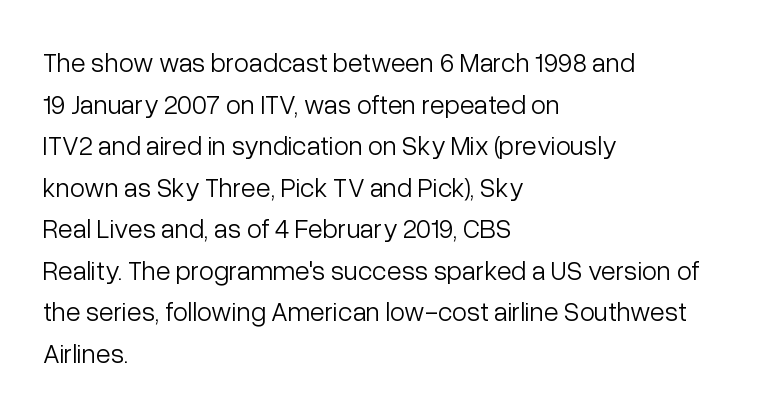
This sample uses an upright cut, with every glyph sitting square on the baseline. Lines of text with bare space underneath. The setting favours the left margin, as ordinary paragraphs usually do. Leading: standard. The typesetting does not lean heavy: it is not bold. You could call the tracking neutral — neither tight nor loose.
